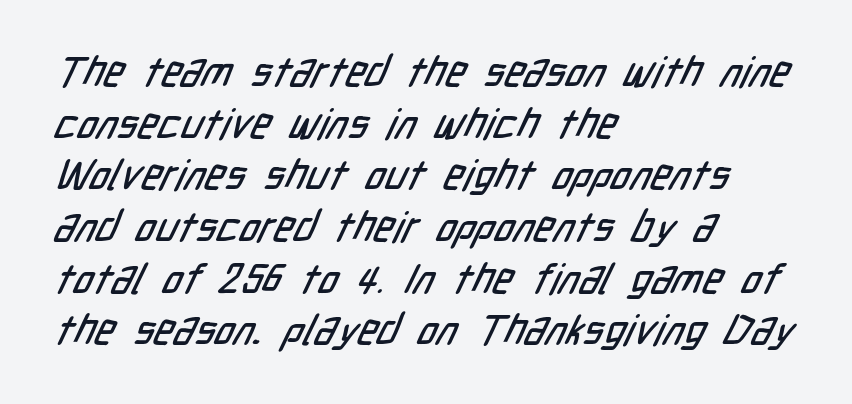
The image shows 42 px condensed sans-serif type; set left-aligned, line spacing 1.23x, normal letter spacing, not underlined; low stroke contrast and a medium x-height.
